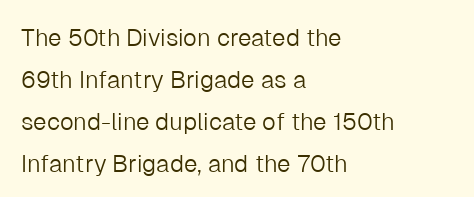
The lettering stays uniformly vertical, giving the passage a roman look. The baseline area is clear. Short note: letters normally spaced. Does the copy run flush right? No — it runs flush left. A light-to-regular cut is what we see here.
